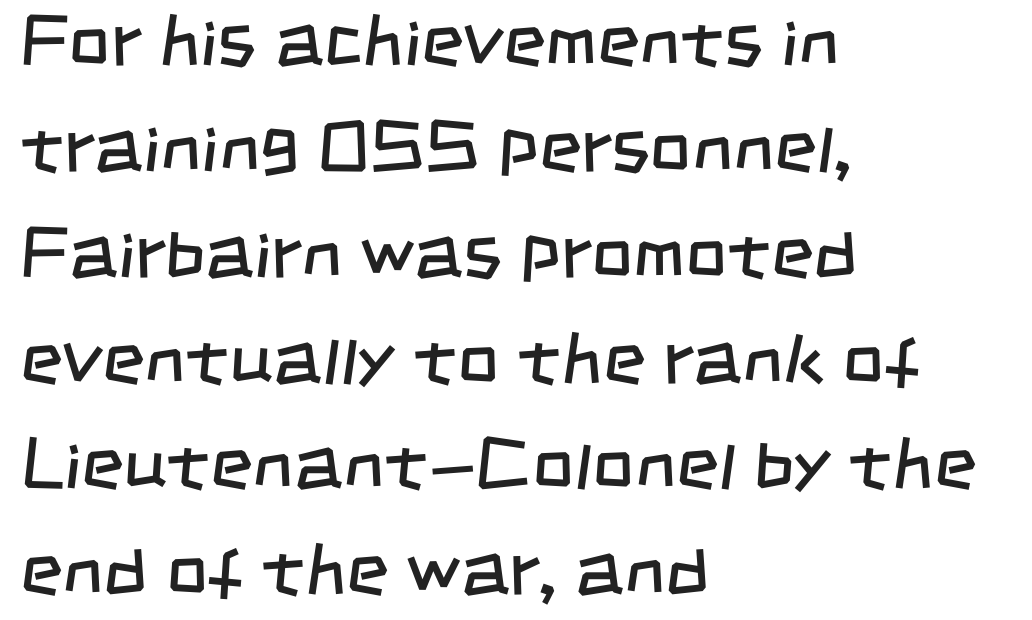
Q: Is the text bold? A: No.
Q: Is the typeface a serif or a sans-serif typeface? A: Sans-serif.
Q: Is the text underlined? A: No.
Q: How is the paragraph aligned? A: Left-aligned.
Q: Is the spacing between letters normal or unusually wide? A: Normal.
Q: Is the spacing between lines tight, normal or loose? A: Normal.
Q: Width (condensed, normal, or wide)? A: Condensed.
Q: Stroke contrast? A: Low.
Q: x-height? A: Large.
Q: Monospaced? A: No.
